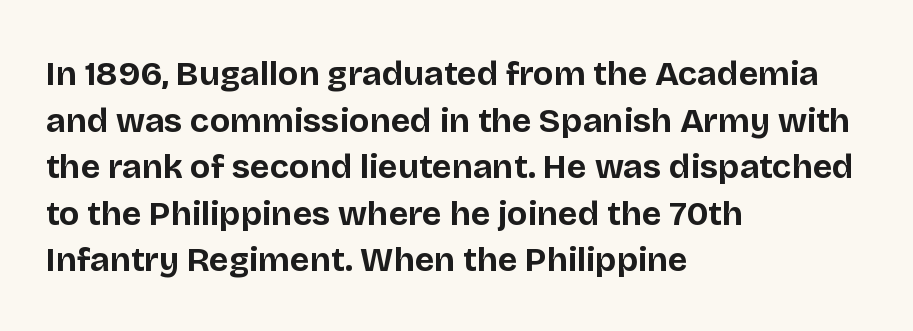
Q: Is the text bold? A: Yes.
Q: Is the text italic (slanted)? A: No, it is upright.
Q: Is the typeface a serif or a sans-serif typeface? A: Sans-serif.
Q: Is the text underlined? A: No.
Q: How is the paragraph aligned? A: Left-aligned.
Q: Is the spacing between letters normal or unusually wide? A: Normal.
Q: Is the spacing between lines tight, normal or loose? A: Normal.
Q: Width (condensed, normal, or wide)? A: Normal.
Q: Stroke contrast? A: Low.
Q: x-height? A: Large.
Q: Monospaced? A: No.
